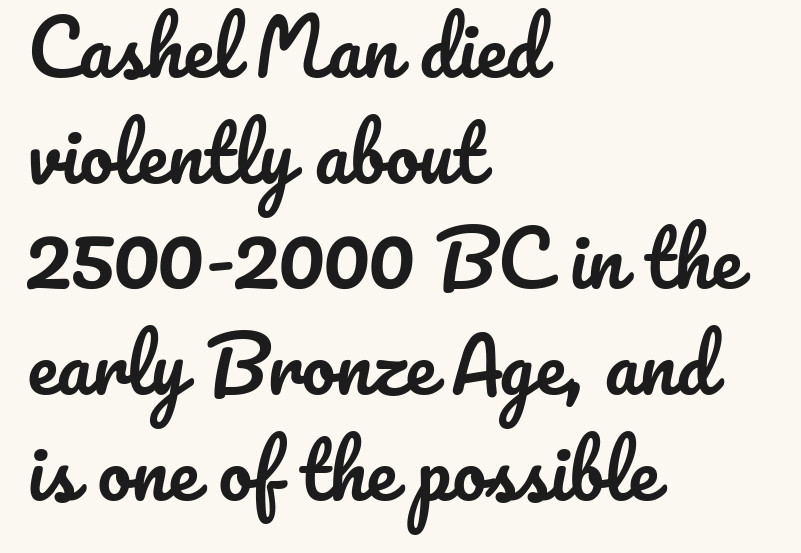
Q: Is the text italic (slanted)? A: Yes.
Q: Is the text underlined? A: No.
Q: How is the paragraph aligned? A: Left-aligned.
Q: Is the spacing between letters normal or unusually wide? A: Normal.
Q: Is the spacing between lines tight, normal or loose? A: Normal.
Q: Width (condensed, normal, or wide)? A: Normal.
Q: Stroke contrast? A: Low.
Q: x-height? A: Small.
Q: Monospaced? A: No.
